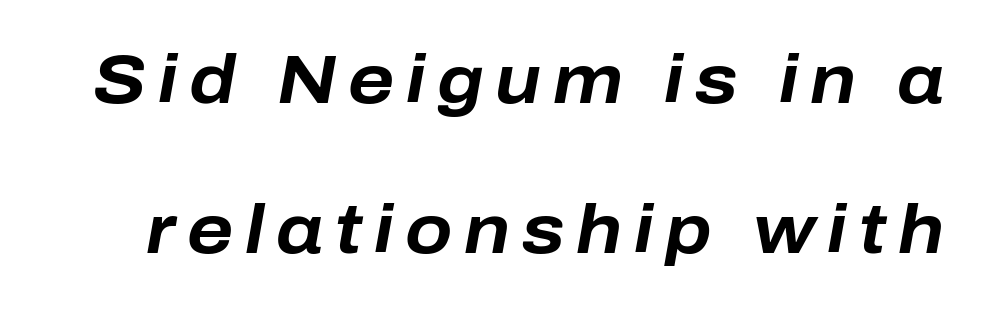
The image shows 69 px bold type, italic (leaning right); set loose line spacing (2.18x), not underlined; low stroke contrast and a medium x-height.
